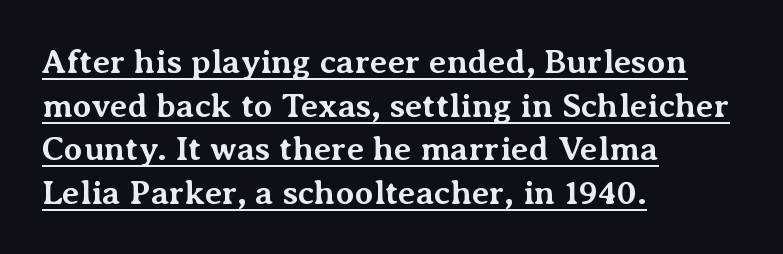
{"serif": "yes", "italic": "no", "bold": "yes", "weight": "bold", "width": "normal", "stroke_contrast": "medium", "x_height": "medium", "monospaced": "no", "underline": "yes", "align": "left", "line_spacing": "normal", "line_spacing_ratio": 1.28, "letter_spacing": "normal", "letter_spacing_em": 0.0, "glyph_px": 34}
